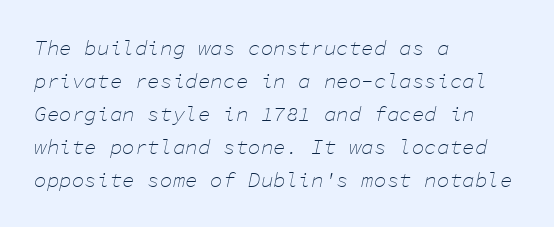
{"italic": "yes", "lean": "right", "slant_degrees": 11, "bold": "no", "underline": "no", "align": "left", "line_spacing": "normal", "line_spacing_ratio": 1.57, "letter_spacing": "normal", "letter_spacing_em": 0.0, "glyph_px": 21}
